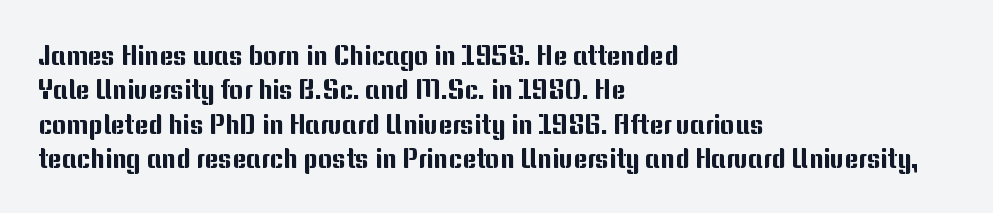
Q: Is the text italic (slanted)? A: No, it is upright.
Q: Is the text underlined? A: No.
Q: How is the paragraph aligned? A: Left-aligned.
Q: Is the spacing between letters normal or unusually wide? A: Normal.
Q: Is the spacing between lines tight, normal or loose? A: Normal.
